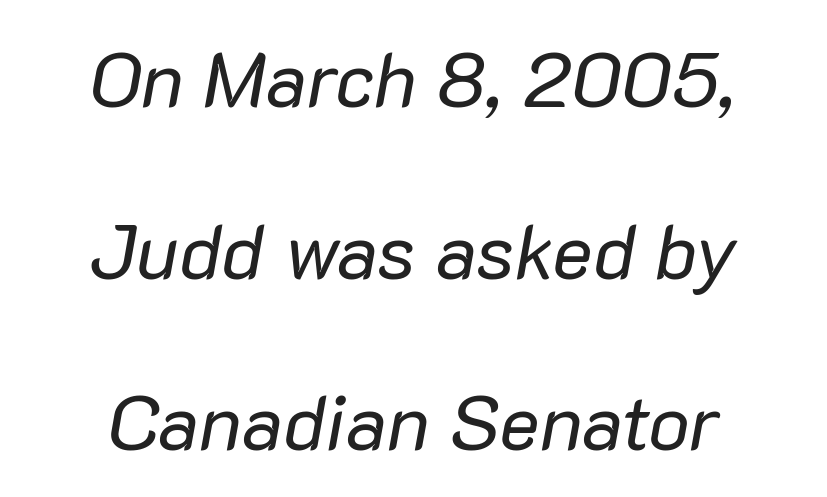
Descender tails drop into unmarked territory. Does the copy run flush right? No — it is centered line by line. Proportional: the letters do not fall into vertical columns. Vertically, the passage feels expansive, rows floating well apart. The font is comparable to plain body text, perhaps lighter.
